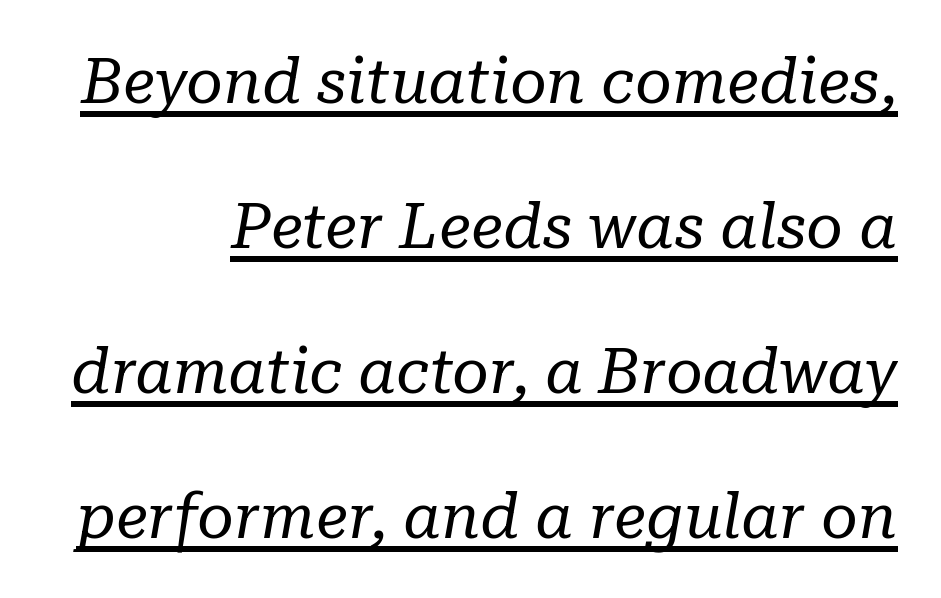
You could not count columns in this text — the font is proportionally spaced. Letters have the restrained weight of plain body copy at most. Check where the strokes stop: tiny serifs finish them off. Leading: increased. The gaps between neighbouring characters are ordinary and unremarkable.
